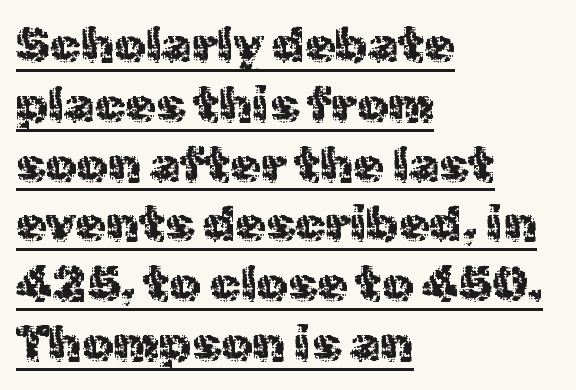
Q: Is the text bold? A: No.
Q: Is the text italic (slanted)? A: No, it is upright.
Q: Is the typeface a serif or a sans-serif typeface? A: Sans-serif.
Q: Is the text underlined? A: Yes.
Q: How is the paragraph aligned? A: Left-aligned.
Q: Is the spacing between letters normal or unusually wide? A: Normal.
Q: Width (condensed, normal, or wide)? A: Normal.
Q: x-height? A: Medium.
Q: Monospaced? A: No.
